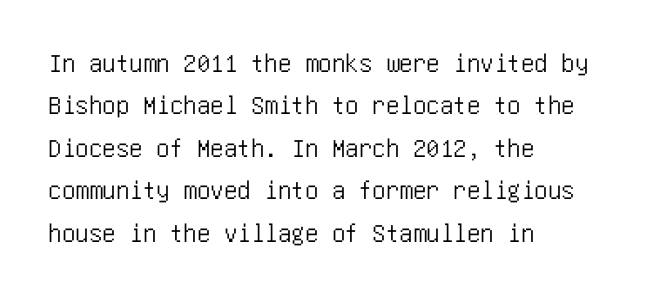
{"italic": "no", "underline": "no", "align": "left", "line_spacing": "normal", "line_spacing_ratio": 1.57, "letter_spacing": "normal", "letter_spacing_em": 0.0, "glyph_px": 27}
